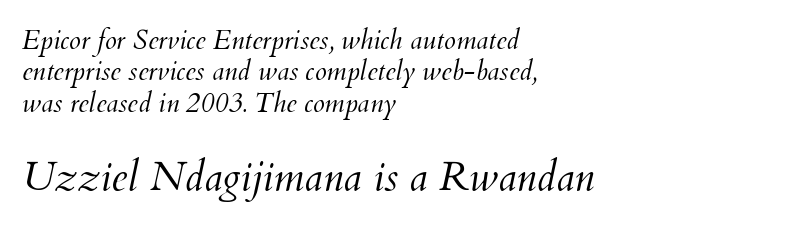
{"italic": "yes", "lean": "right", "slant_degrees": 12, "bold": "no", "weight": "light", "width": "normal", "stroke_contrast": "medium", "x_height": "small", "monospaced": "no", "underline": "no", "align": "left", "line_spacing_ratio": 1.16, "letter_spacing": "normal", "letter_spacing_em": 0.0, "larger_block": "second", "size_ratio": 1.52, "glyph_px": 41}
